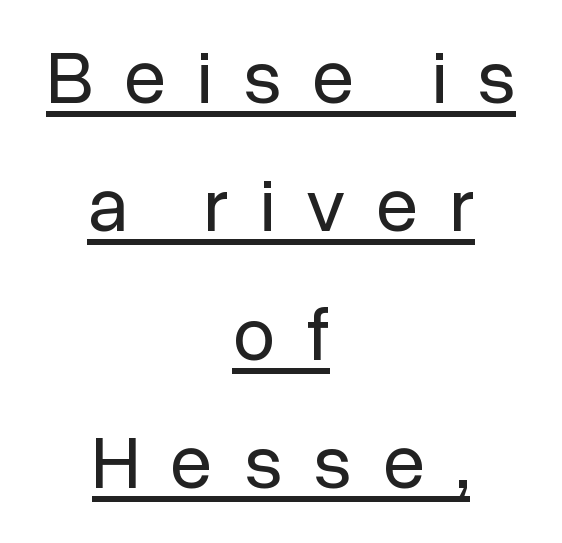
{"serif": "no", "italic": "no", "bold": "no", "weight": "regular", "width": "normal", "stroke_contrast": "low", "x_height": "medium", "monospaced": "no", "underline": "yes", "align": "center", "line_spacing": "normal", "line_spacing_ratio": 1.69, "letter_spacing": "wide", "letter_spacing_em": 0.41, "glyph_px": 76}
